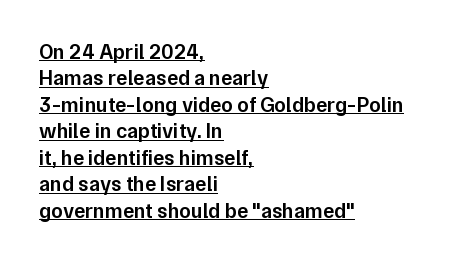
The image shows 21 px text type, upright; set left-aligned, normal line spacing (1.26x), normal letter spacing, underlined.
